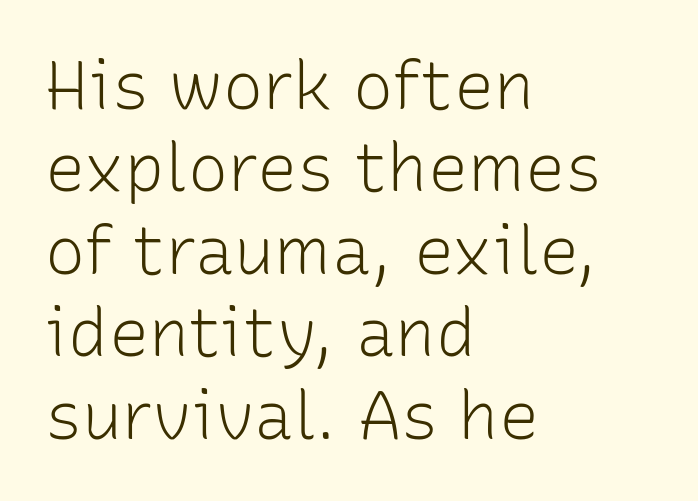
Q: Is the text bold? A: No.
Q: Is the text italic (slanted)? A: No, it is upright.
Q: Is the typeface a serif or a sans-serif typeface? A: Sans-serif.
Q: Is the text underlined? A: No.
Q: How is the paragraph aligned? A: Left-aligned.
Q: Is the spacing between letters normal or unusually wide? A: Normal.
Q: Width (condensed, normal, or wide)? A: Normal.
Q: Stroke contrast? A: Low.
Q: x-height? A: Medium.
Q: Monospaced? A: No.
